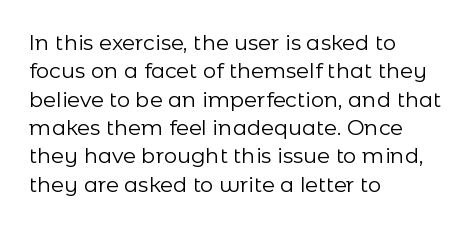
{"italic": "no", "bold": "no", "underline": "no", "align": "left", "line_spacing": "normal", "line_spacing_ratio": 1.35, "letter_spacing": "normal", "letter_spacing_em": 0.0, "glyph_px": 21}
